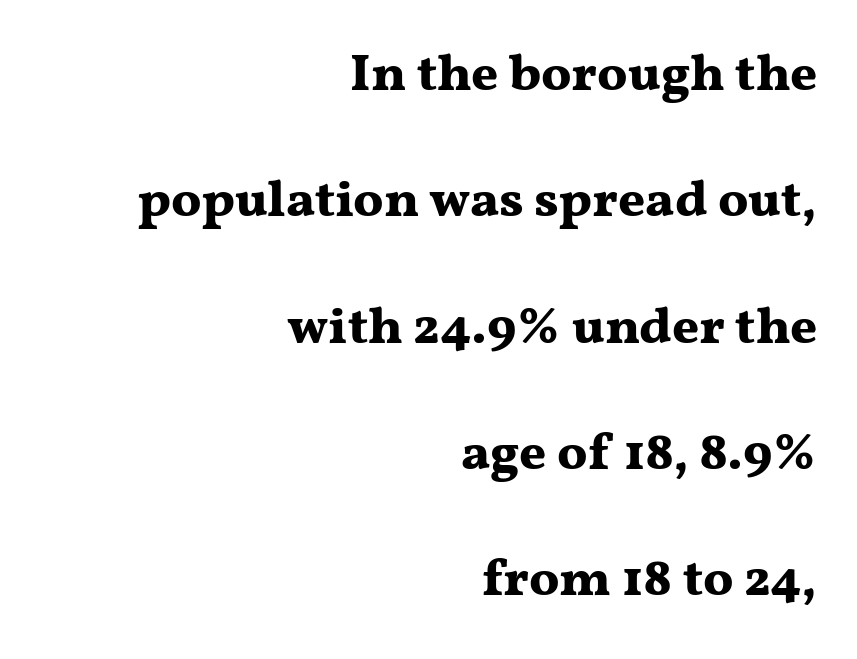
The image shows 52 px bold, wide serif type, upright; set right-aligned, loose line spacing (2.43x), normal letter spacing, not underlined; medium stroke contrast and a medium x-height.
